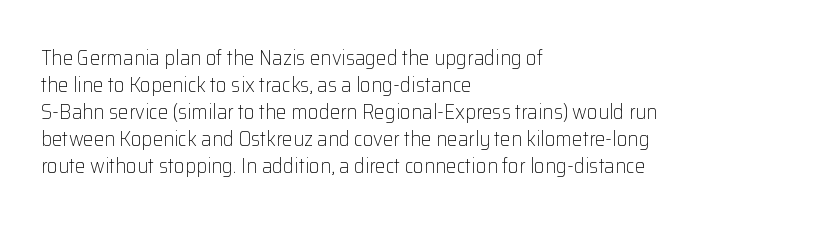
The passage shown is not underscored anywhere. Summary of vertical rhythm: regular, with standard interline spacing. The rag falls on the right side of this text block. Notice how the stems are strictly vertical — no italics here. Vertical stems look standard width or narrower in stroke.
